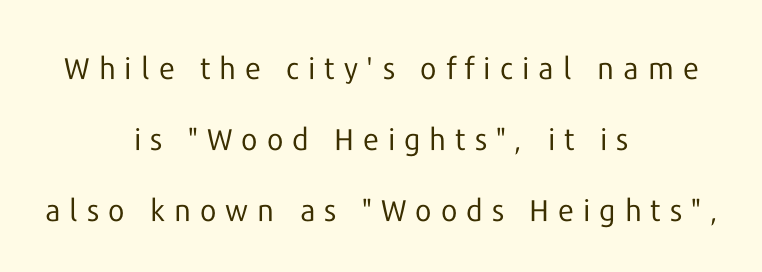
{"serif": "no", "italic": "no", "bold": "no", "weight": "regular", "width": "normal", "stroke_contrast": "low", "x_height": "medium", "monospaced": "no", "underline": "no", "align": "center", "line_spacing": "loose", "line_spacing_ratio": 2.36, "letter_spacing": "wide", "letter_spacing_em": 0.3, "glyph_px": 30}
